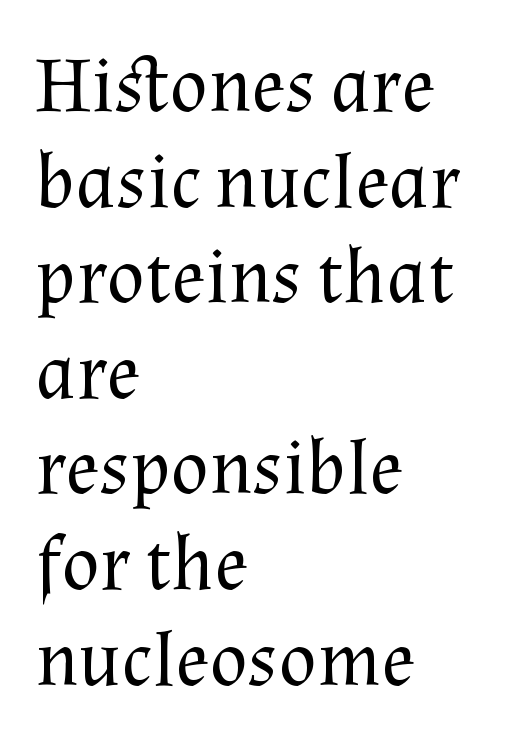
The line texture is even and compact thanks to regular tracking. The setting favours the left margin, as ordinary paragraphs usually do. Here the designer chose a conventional face with non-uniform glyph widths. A clean baseline with only descenders dipping below it.
